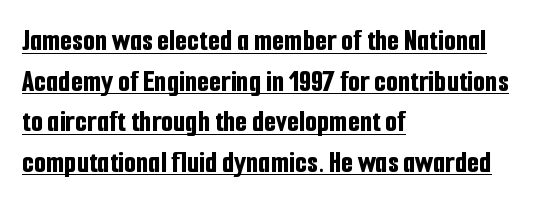
The image shows 31 px bold, condensed sans-serif type, upright; set left-aligned, normal line spacing (1.31x), normal letter spacing, underlined; low stroke contrast and a medium x-height.
